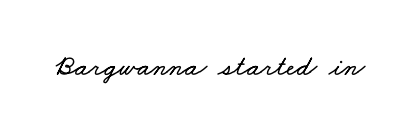
{"width": "wide", "stroke_contrast": "low", "x_height": "small", "monospaced": "no", "underline": "no", "letter_spacing": "normal", "letter_spacing_em": 0.0, "glyph_px": 29}
